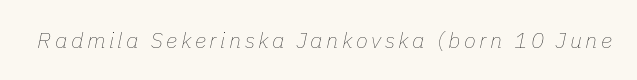
The image shows 22 px text type, italic (leaning right); set not underlined.
